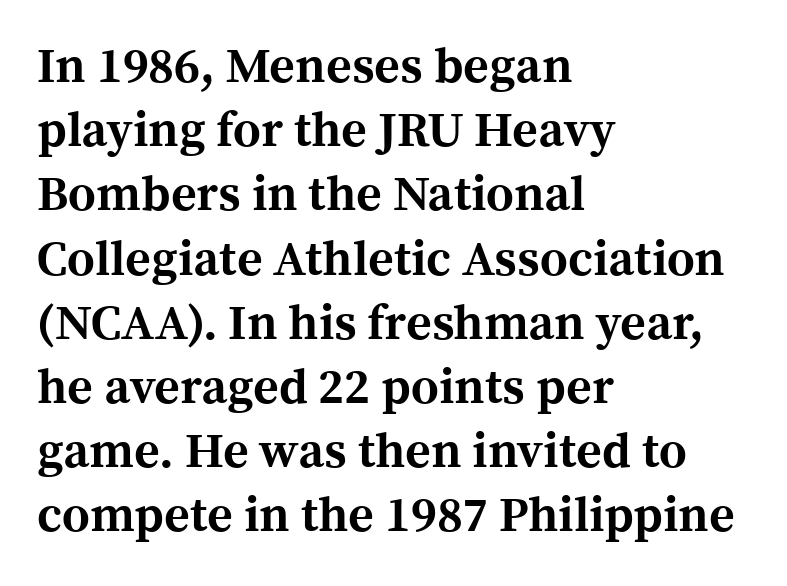
The image shows 49 px bold serif type, upright; set left-aligned, normal line spacing (1.31x), normal letter spacing, not underlined; a medium x-height.
